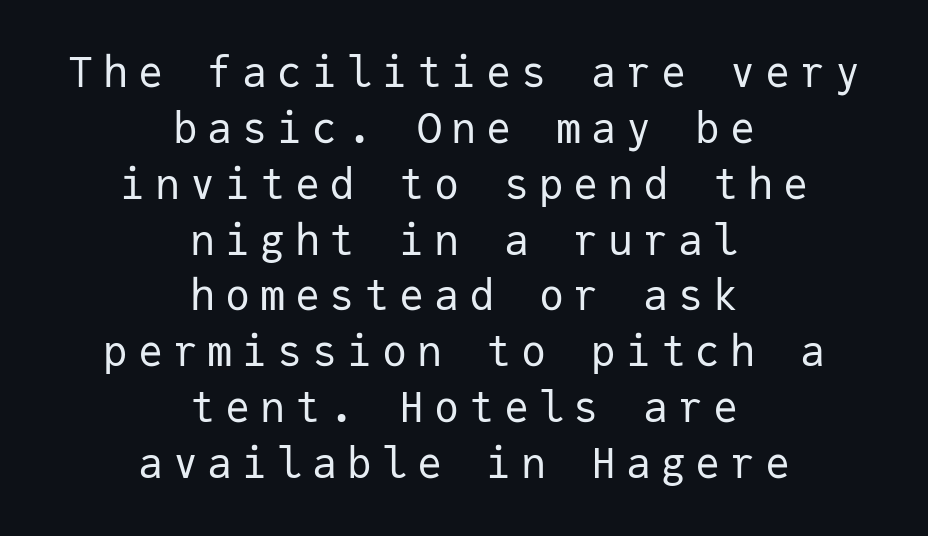
Each letter, wide or thin by design, is forced into the same width here. Regular leading. Letters rest on an invisible, unmarked baseline. Look at the bottom of the vertical strokes: they stop flat, with no serifs.
